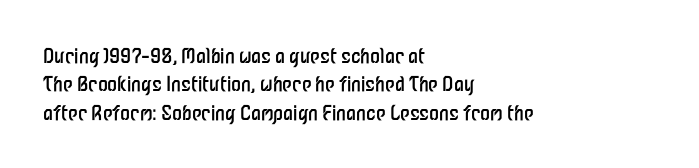
The image shows 20 px text type, upright; set left-aligned, normal line spacing (1.42x), normal letter spacing, not underlined.
